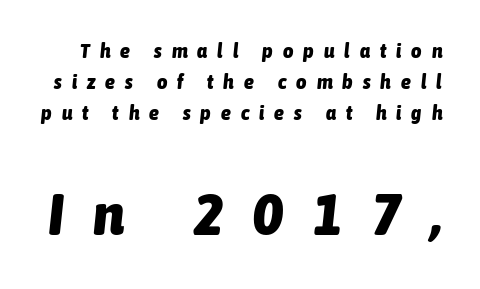
{"italic": "yes", "lean": "right", "slant_degrees": 6, "bold": "yes", "weight": "heavy", "width": "condensed", "stroke_contrast": "low", "x_height": "medium", "monospaced": "no", "underline": "no", "line_spacing": "normal", "line_spacing_ratio": 1.55, "letter_spacing": "wide", "letter_spacing_em": 0.5, "larger_block": "second", "size_ratio": 2.95, "glyph_px": 59}
